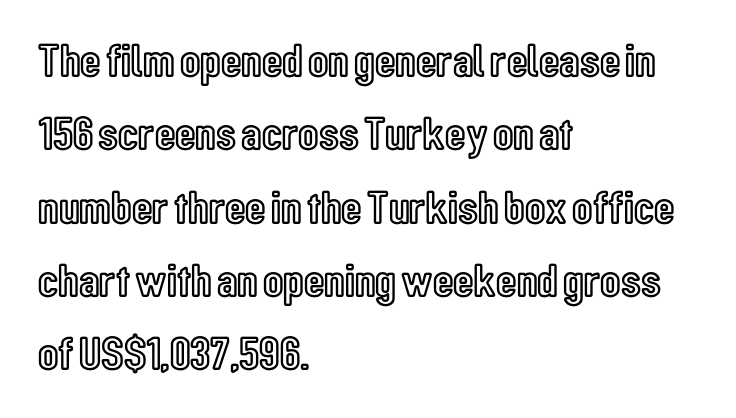
Q: Is the text italic (slanted)? A: No, it is upright.
Q: Is the text underlined? A: No.
Q: How is the paragraph aligned? A: Left-aligned.
Q: Is the spacing between letters normal or unusually wide? A: Normal.
Q: Is the spacing between lines tight, normal or loose? A: Normal.
Q: Width (condensed, normal, or wide)? A: Condensed.
Q: x-height? A: Medium.
Q: Monospaced? A: No.
